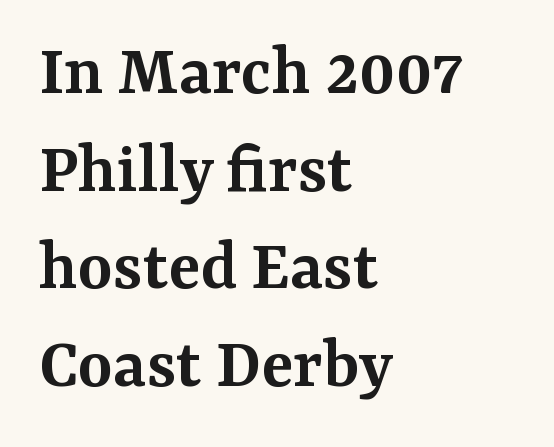
The image shows 74 px semibold serif type, upright; set left-aligned, normal line spacing (1.32x), normal letter spacing, not underlined; medium stroke contrast and a medium x-height.
